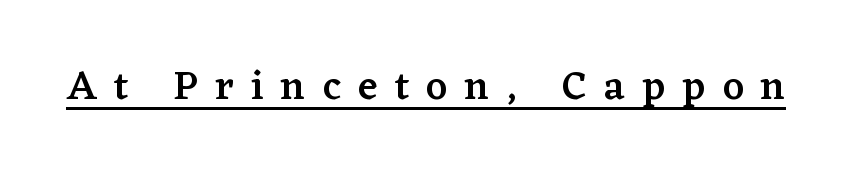
{"serif": "yes", "italic": "no", "bold": "semi", "weight": "semibold", "width": "normal", "stroke_contrast": "low", "x_height": "medium", "monospaced": "no", "underline": "yes", "letter_spacing": "wide", "letter_spacing_em": 0.42, "glyph_px": 41}
